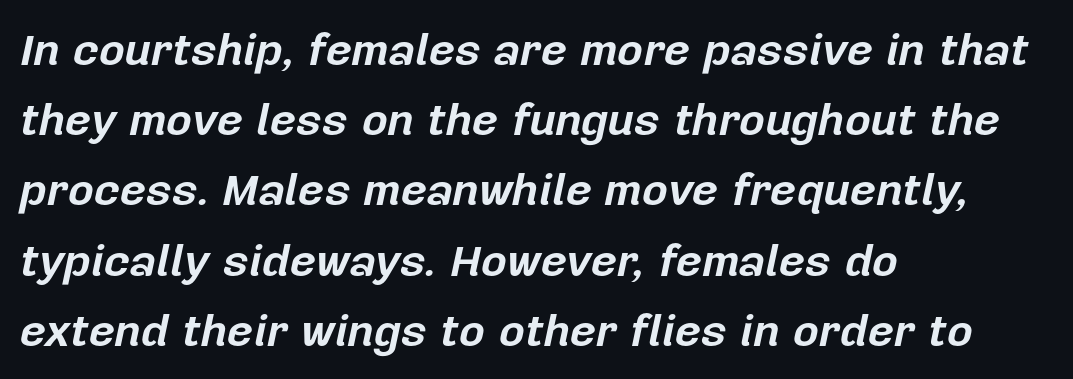
{"italic": "yes", "lean": "right", "slant_degrees": 12, "bold": "yes", "weight": "bold", "width": "normal", "stroke_contrast": "low", "x_height": "medium", "monospaced": "no", "underline": "no", "align": "left", "line_spacing": "normal", "line_spacing_ratio": 1.56, "letter_spacing": "normal", "letter_spacing_em": 0.0, "glyph_px": 45}
